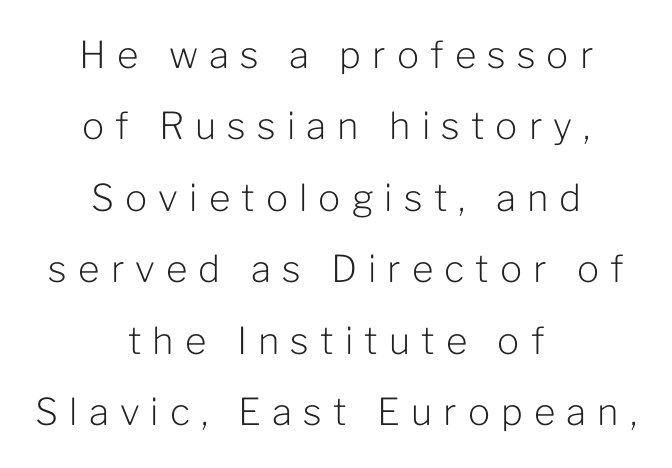
{"serif": "no", "italic": "no", "bold": "no", "weight": "light", "width": "normal", "stroke_contrast": "low", "x_height": "medium", "monospaced": "no", "underline": "no", "align": "center", "line_spacing": "loose", "line_spacing_ratio": 1.93, "letter_spacing": "wide", "letter_spacing_em": 0.3, "glyph_px": 37}
